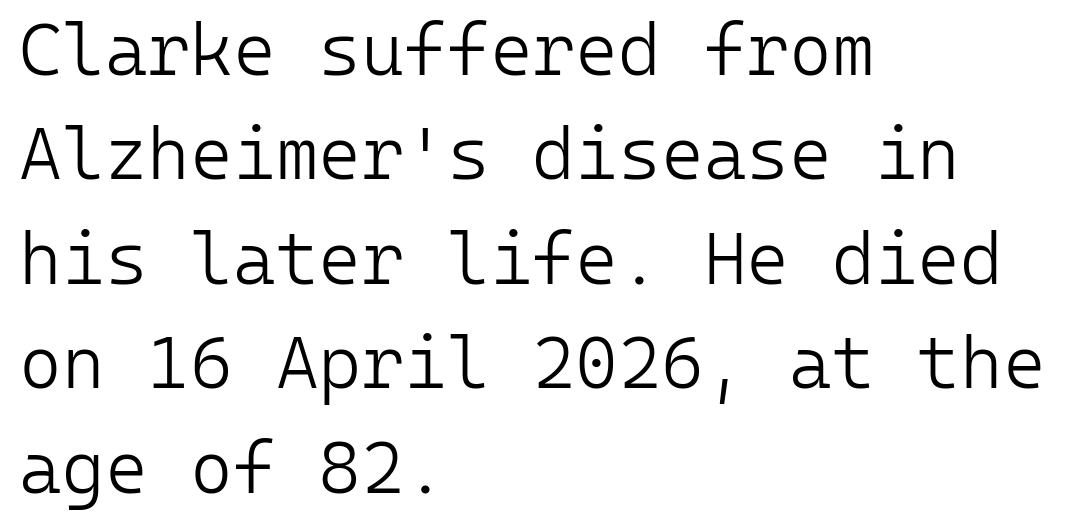
Casual observation: everything's shoved over to the left. Has an underline been added? It has not. The font's upright variant was chosen for this text. These lines are rendered in a fixed-pitch font. Whoever set this chose a conventional vertical rhythm.
